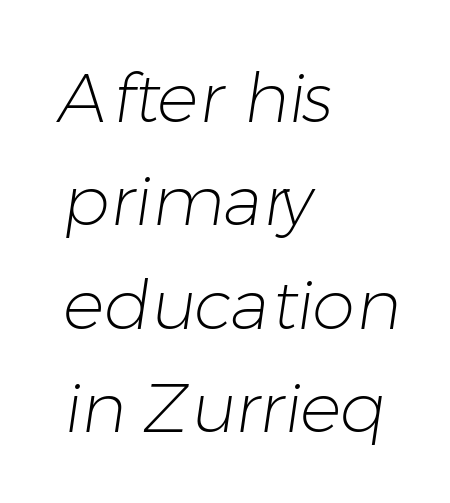
Q: Is the text bold? A: No.
Q: Is the typeface a serif or a sans-serif typeface? A: Sans-serif.
Q: Is the text underlined? A: No.
Q: How is the paragraph aligned? A: Left-aligned.
Q: Is the spacing between letters normal or unusually wide? A: Normal.
Q: Is the spacing between lines tight, normal or loose? A: Normal.
Q: Width (condensed, normal, or wide)? A: Normal.
Q: Stroke contrast? A: Low.
Q: x-height? A: Medium.
Q: Monospaced? A: No.
